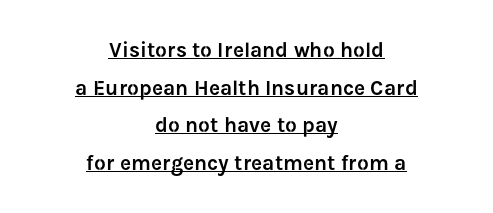
The image shows 21 px text type, upright; set centered, line spacing 1.79x, normal letter spacing, underlined.
